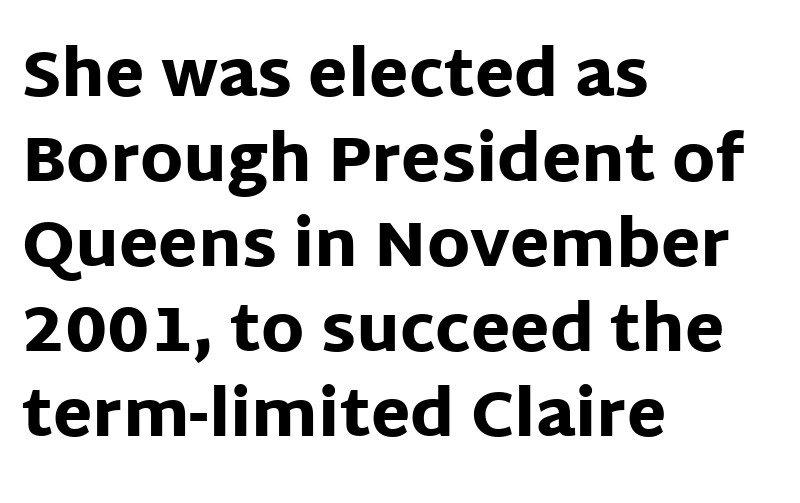
Observe the ordinary spacing: letters are neighbours, not strangers. Spacing verdict: proportional, widths tailored to each character. The glyphs have the mass of a bold cut. Stroke terminals: plain, sans-serif. Letters rest on an invisible, unmarked baseline. This is the regular roman posture of the typeface.
